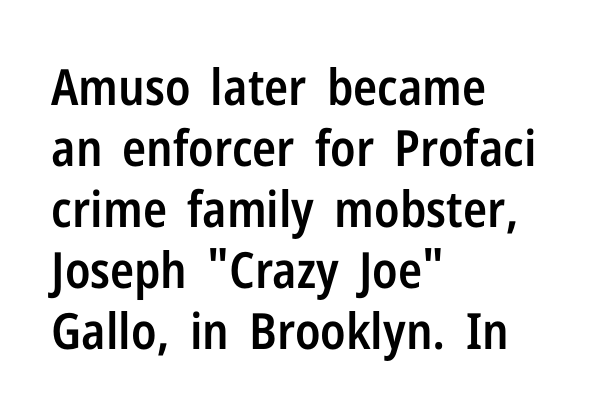
The image shows 50 px semibold, condensed sans-serif type, upright; set left-aligned, line spacing 1.22x, normal letter spacing, not underlined; low stroke contrast and a medium x-height.
